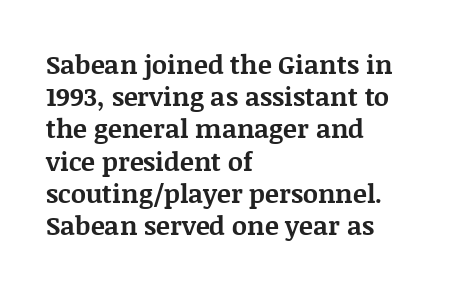
Q: Is the text bold? A: Yes.
Q: Is the text italic (slanted)? A: No, it is upright.
Q: Is the text underlined? A: No.
Q: How is the paragraph aligned? A: Left-aligned.
Q: Is the spacing between letters normal or unusually wide? A: Normal.
